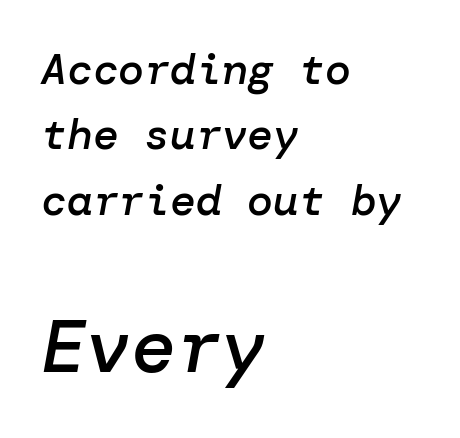
The image shows 75 px semibold type, italic (leaning right); set left-aligned, normal line spacing (1.52x), normal letter spacing, not underlined; the second (bottom) block is 1.74x larger; low stroke contrast and a medium x-height.
